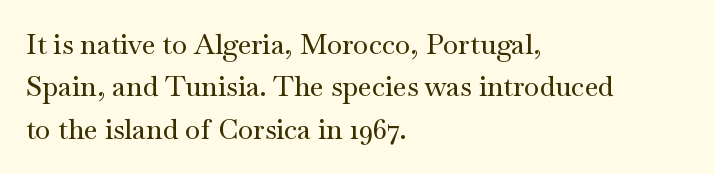
The image shows 28 px wide serif type, upright; set left-aligned, normal line spacing (1.51x), normal letter spacing, not underlined; medium stroke contrast and a small x-height.
